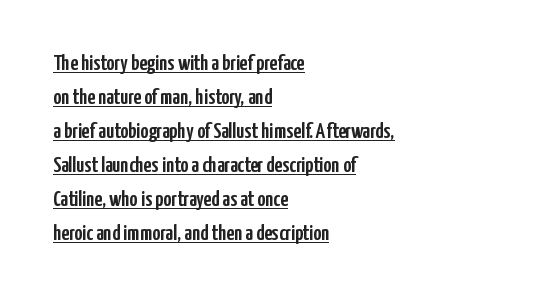
What's the leading like? Ordinary, nothing unusual. Posture: straight, roman, zero tilt. The horizontal fit of the characters is conventional and even. Casual observation: everything's shoved over to the left. A typographer would call this underscored text.
